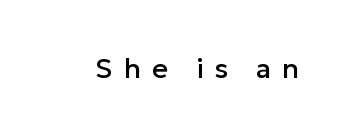
{"serif": "no", "italic": "no", "width": "normal", "stroke_contrast": "low", "x_height": "medium", "monospaced": "no", "underline": "no", "letter_spacing": "wide", "letter_spacing_em": 0.38, "glyph_px": 28}
